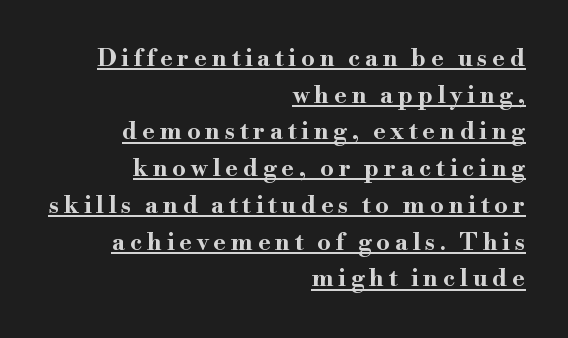
Beneath each row of characters lies a ruled line. Heavy, bold letterforms. The specimen reads as upright at a glance. Is the block centered? No — it sits flush against the right margin.
